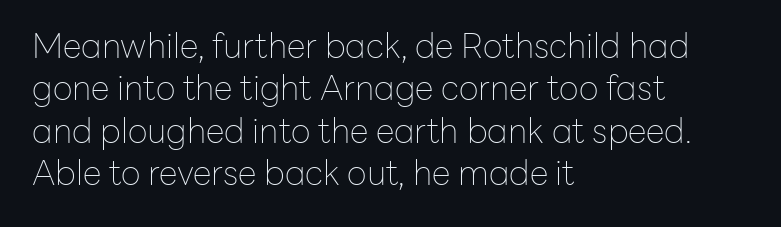
{"serif": "no", "italic": "no", "bold": "no", "weight": "thin", "width": "normal", "stroke_contrast": "low", "x_height": "medium", "monospaced": "no", "underline": "no", "align": "left", "line_spacing": "normal", "line_spacing_ratio": 1.25, "letter_spacing": "normal", "letter_spacing_em": 0.0, "glyph_px": 34}
